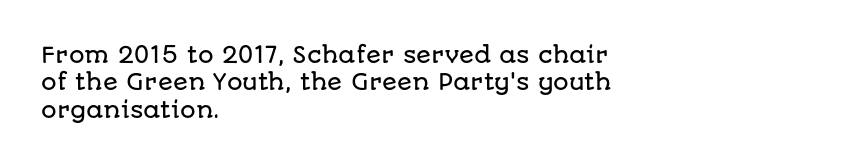
Q: Is the text italic (slanted)? A: No, it is upright.
Q: Is the text underlined? A: No.
Q: How is the paragraph aligned? A: Left-aligned.
Q: Is the spacing between letters normal or unusually wide? A: Normal.
Q: Is the spacing between lines tight, normal or loose? A: Normal.
